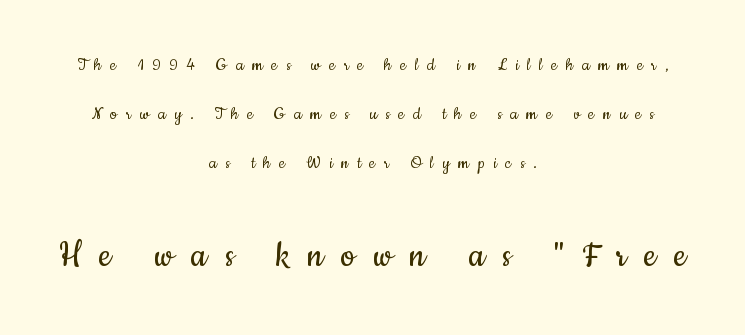
Where is the straight margin? There isn't one; the lines are centered. Check the space under the baseline: it is left empty. The weight would be labelled regular, book, light, or lighter still.
